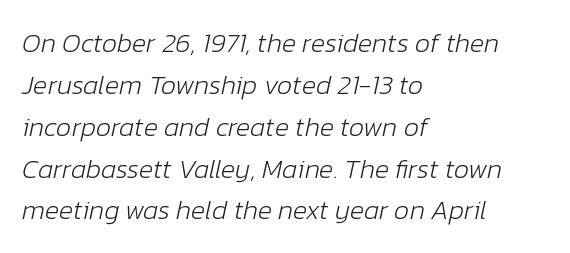
Leftover space on each line is placed entirely after the last word. Letter spacing: default. This is not heavy type; no bold has been used. The specimen reads as italic at a glance.
